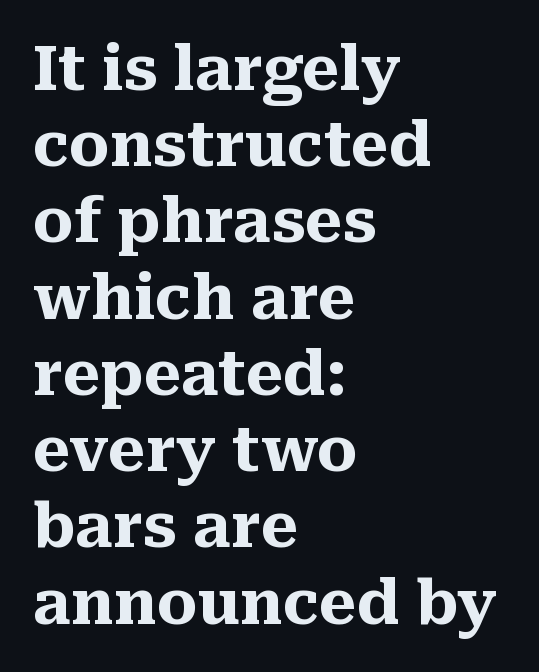
The paragraph has a hard left edge and a soft right edge. Summary of weight: heavy, a full bold. Only glyphs here, with clear space below each row. Evenly set lines give the paragraph a standard silhouette. The letters stand upright; this is a roman face.
